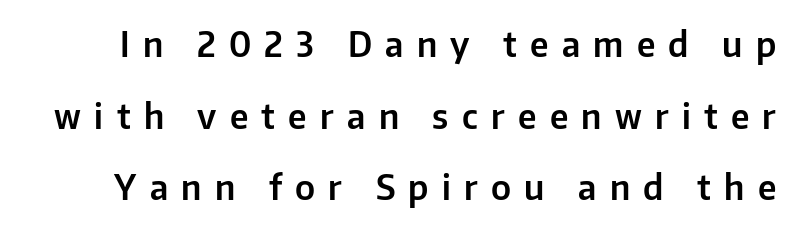
The image shows 34 px sans-serif type, upright; set loose line spacing (2.11x), unusually wide letter spacing (+0.39 em), not underlined; low stroke contrast and a medium x-height.
